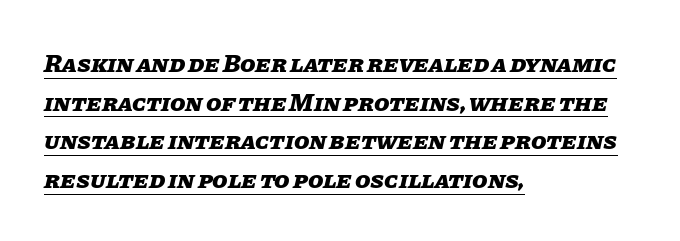
This block has exactly the height ordinary leading produces. Students, this is bold: see how much ink each stroke carries. Each line of the rendering has a horizontal stroke beneath the glyphs. Emphasis-style slanted type is in use. Casual observation: everything's shoved over to the left.
